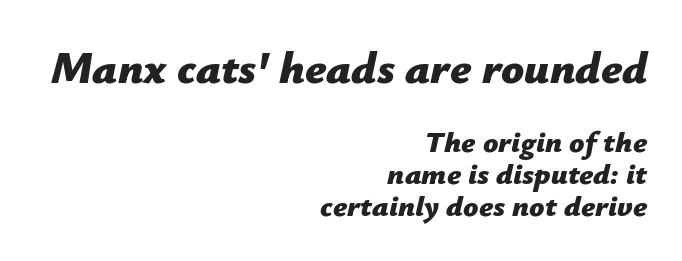
Q: Is the text bold? A: Yes.
Q: Is the text italic (slanted)? A: Yes, it leans right by about 12 degrees.
Q: Is the text underlined? A: No.
Q: How is the paragraph aligned? A: Right-aligned.
Q: Is the spacing between letters normal or unusually wide? A: Normal.
Q: Is the spacing between lines tight, normal or loose? A: Tight.
Q: Which block of text is set in a larger size, the first (top) or the second (bottom)? A: The first (top) one.
Q: Width (condensed, normal, or wide)? A: Normal.
Q: Stroke contrast? A: Low.
Q: x-height? A: Medium.
Q: Monospaced? A: No.
